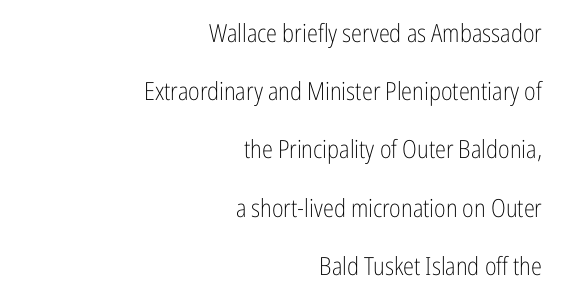
{"italic": "no", "bold": "no", "underline": "no", "align": "right", "line_spacing": "loose", "line_spacing_ratio": 2.33, "letter_spacing": "normal", "letter_spacing_em": 0.0, "glyph_px": 25}
